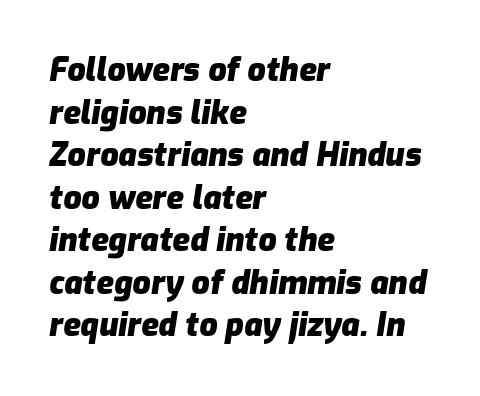
Q: Is the text bold? A: Yes.
Q: Is the text italic (slanted)? A: Yes, it leans right by about 9 degrees.
Q: Is the text underlined? A: No.
Q: How is the paragraph aligned? A: Left-aligned.
Q: Is the spacing between letters normal or unusually wide? A: Normal.
Q: Is the spacing between lines tight, normal or loose? A: Normal.
Q: Width (condensed, normal, or wide)? A: Normal.
Q: Stroke contrast? A: Low.
Q: x-height? A: Medium.
Q: Monospaced? A: No.
